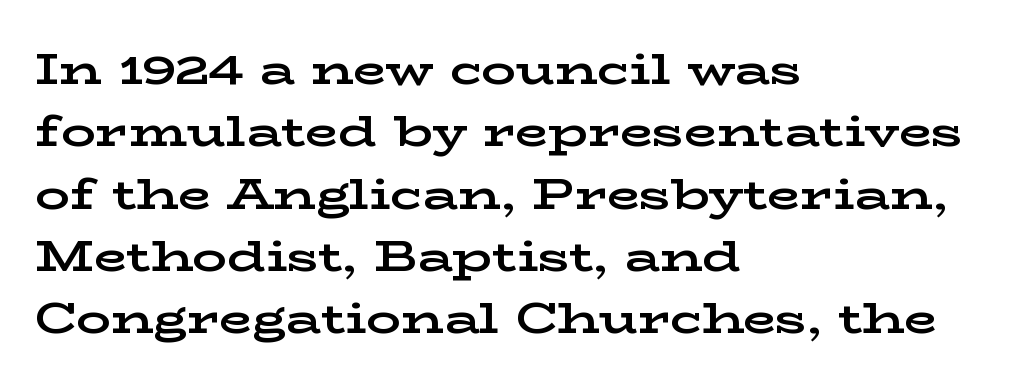
Q: Is the text bold? A: Yes.
Q: Is the text italic (slanted)? A: No, it is upright.
Q: Is the typeface a serif or a sans-serif typeface? A: Serif.
Q: Is the text underlined? A: No.
Q: How is the paragraph aligned? A: Left-aligned.
Q: Is the spacing between letters normal or unusually wide? A: Normal.
Q: Is the spacing between lines tight, normal or loose? A: Normal.
Q: Width (condensed, normal, or wide)? A: Wide.
Q: Stroke contrast? A: Low.
Q: x-height? A: Medium.
Q: Monospaced? A: No.
